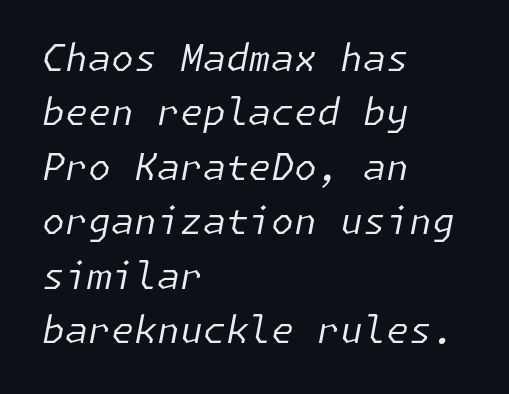
{"italic": "yes", "lean": "right", "slant_degrees": 11, "bold": "no", "weight": "regular", "width": "normal", "stroke_contrast": "low", "x_height": "medium", "underline": "no", "align": "left", "line_spacing": "normal", "line_spacing_ratio": 1.47, "letter_spacing": "normal", "letter_spacing_em": 0.0, "glyph_px": 37}
